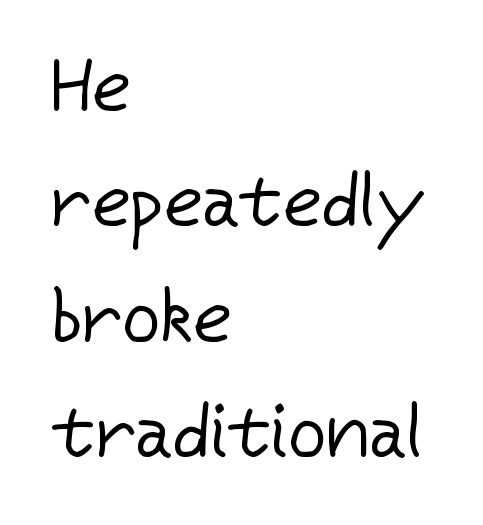
Q: Is the text bold? A: No.
Q: Is the text italic (slanted)? A: No, it is upright.
Q: Is the typeface a serif or a sans-serif typeface? A: Sans-serif.
Q: Is the text underlined? A: No.
Q: How is the paragraph aligned? A: Left-aligned.
Q: Is the spacing between letters normal or unusually wide? A: Normal.
Q: Is the spacing between lines tight, normal or loose? A: Normal.
Q: Width (condensed, normal, or wide)? A: Normal.
Q: Stroke contrast? A: Low.
Q: x-height? A: Medium.
Q: Monospaced? A: No.
